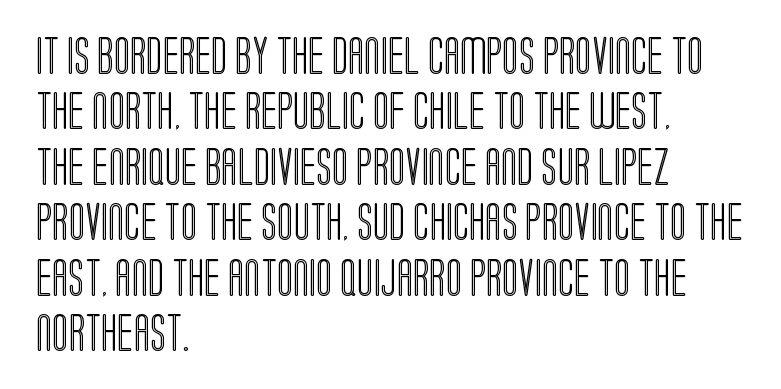
The image shows 38 px condensed type, upright; set left-aligned, normal line spacing (1.46x), normal letter spacing, not underlined; a large x-height.
